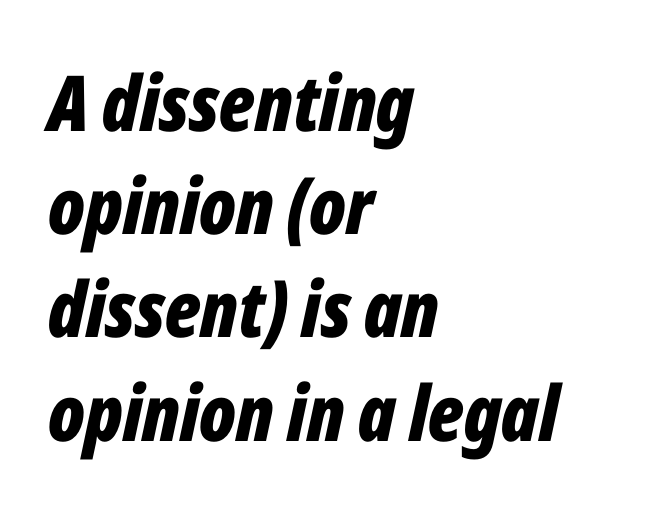
Q: Is the text bold? A: Yes.
Q: Is the text italic (slanted)? A: Yes, it leans right by about 12 degrees.
Q: Is the text underlined? A: No.
Q: How is the paragraph aligned? A: Left-aligned.
Q: Is the spacing between letters normal or unusually wide? A: Normal.
Q: Is the spacing between lines tight, normal or loose? A: Normal.
Q: Width (condensed, normal, or wide)? A: Condensed.
Q: Stroke contrast? A: Low.
Q: x-height? A: Medium.
Q: Monospaced? A: No.
